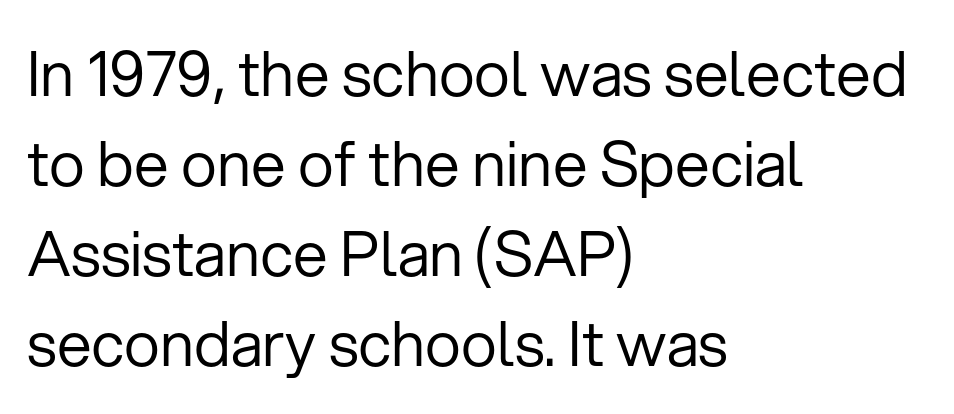
{"serif": "no", "italic": "no", "bold": "no", "weight": "regular", "width": "normal", "stroke_contrast": "low", "x_height": "medium", "monospaced": "no", "underline": "no", "align": "left", "line_spacing": "normal", "line_spacing_ratio": 1.45, "letter_spacing": "normal", "letter_spacing_em": 0.0, "glyph_px": 62}
